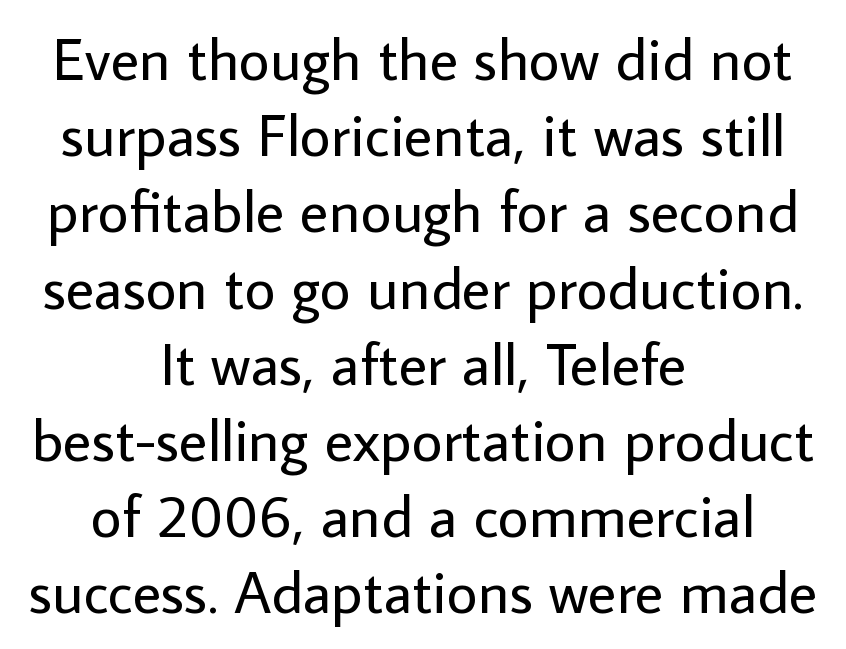
The cut favours lightness, reaching ordinary text weight at its darkest. Honestly, the letter spacing is just normal — you wouldn't notice it. The lettering stays uniformly vertical, giving the passage a roman look. Font category for this specimen: sans-serif.
